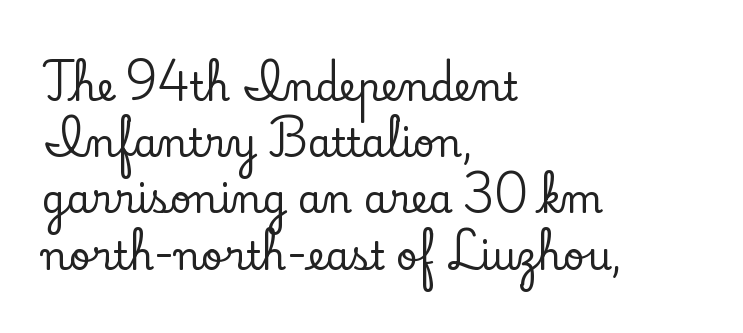
Interline gaps are of average width in this sample. The paragraph has a hard left edge and a soft right edge. Quick note: underline off. The horizontal fit of the characters is conventional and even. The rendering uses natural spacing where letterforms have individual widths.
